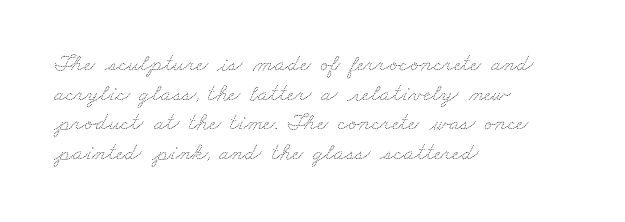
Q: Is the text bold? A: No.
Q: Is the text underlined? A: No.
Q: How is the paragraph aligned? A: Left-aligned.
Q: Is the spacing between letters normal or unusually wide? A: Normal.
